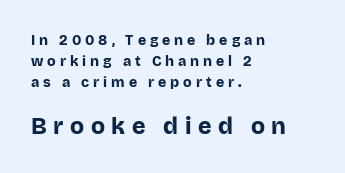
The image shows 23 px bold type, upright; set left-aligned, normal line spacing (1.5x), unusually wide letter spacing (+0.28 em), not underlined; the second (bottom) block is 1.64x larger.
